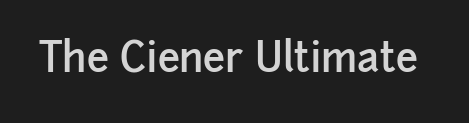
The rendering uses natural spacing where letterforms have individual widths. The area under the type is left untouched. Does the type have serifs? No, each stem ends abruptly. The specimen reads as upright at a glance. A somewhat darkened texture: the type is semibold rather than bold. You could call the tracking neutral — neither tight nor loose.
